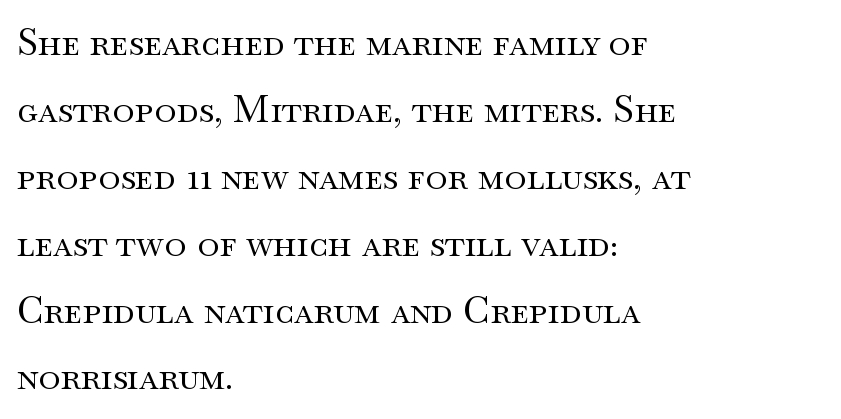
{"serif": "yes", "italic": "no", "bold": "no", "weight": "regular", "width": "wide", "stroke_contrast": "medium", "x_height": "small", "monospaced": "no", "underline": "no", "align": "left", "line_spacing_ratio": 1.76, "letter_spacing": "normal", "letter_spacing_em": 0.0, "glyph_px": 38}
